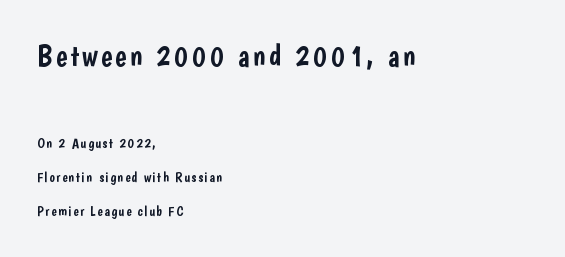
The font family rendered here belongs to the sans-serif group. If you squint, the top block still reads clearly — it's the larger of the two. Any mark beneath the type? The region is blank. Horizontal alignment here is leftward, the default for most running prose. This sample has the flowing, uneven cadence of proportional lettering.
